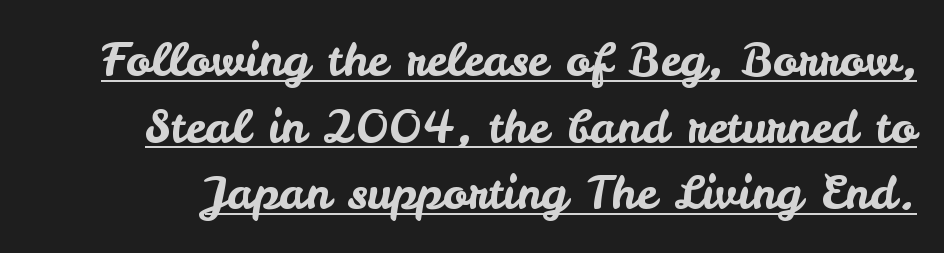
Q: Is the text italic (slanted)? A: Yes.
Q: Is the typeface a serif or a sans-serif typeface? A: Sans-serif.
Q: Is the text underlined? A: Yes.
Q: Is the spacing between letters normal or unusually wide? A: Normal.
Q: Is the spacing between lines tight, normal or loose? A: Normal.
Q: Width (condensed, normal, or wide)? A: Normal.
Q: Stroke contrast? A: Low.
Q: x-height? A: Small.
Q: Monospaced? A: No.
